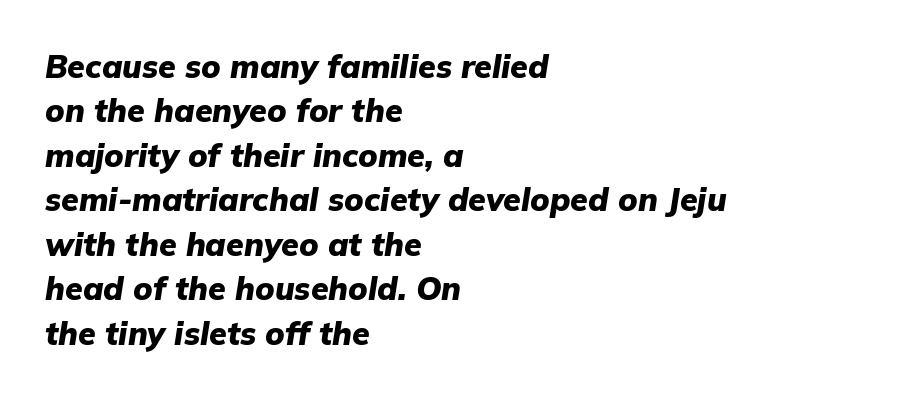
Notice how descenders clear the ascenders below comfortably — that's standard leading. A typesetter would mark this as italic. The area under the type is left untouched. These lines stack with their left ends in a neat column. Typographic density is high because the face is bold.
